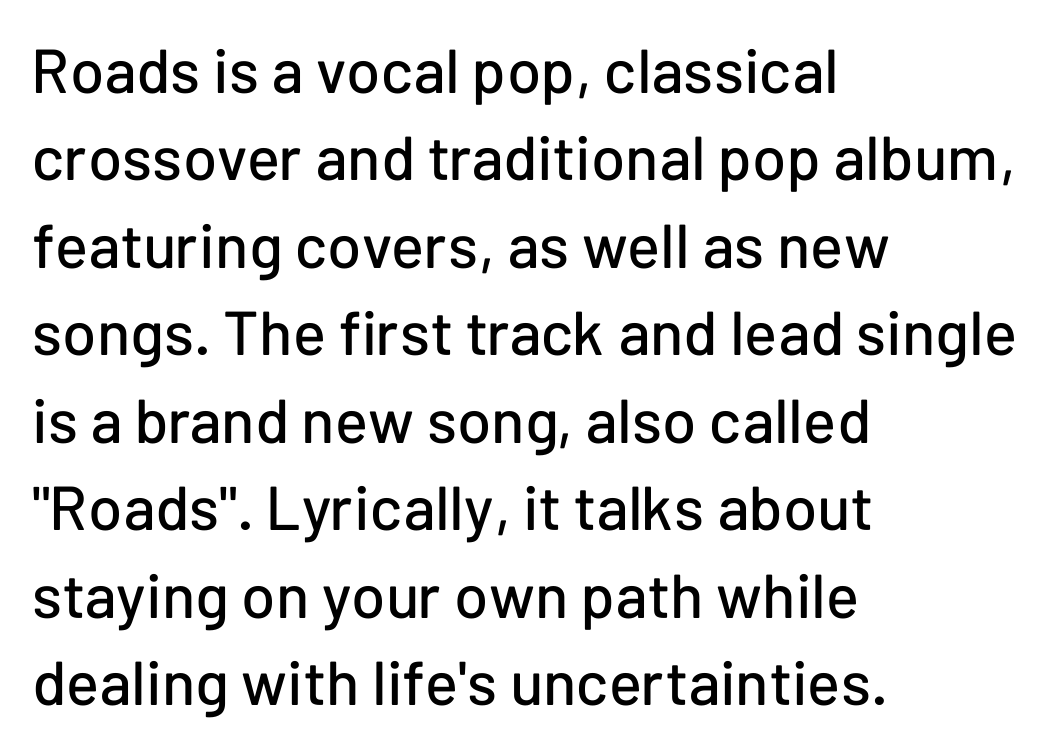
{"serif": "no", "italic": "no", "width": "normal", "stroke_contrast": "low", "x_height": "medium", "monospaced": "no", "underline": "no", "align": "left", "line_spacing": "normal", "line_spacing_ratio": 1.41, "letter_spacing": "normal", "letter_spacing_em": 0.0, "glyph_px": 62}
